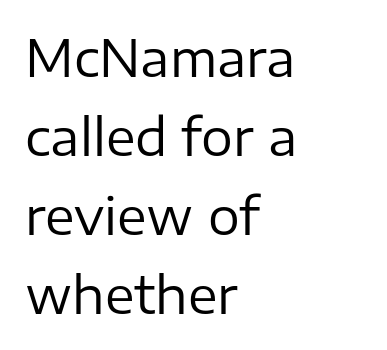
The image shows 50 px regular-weight sans-serif type, upright; set left-aligned, normal line spacing (1.58x), normal letter spacing, not underlined; low stroke contrast and a medium x-height.
